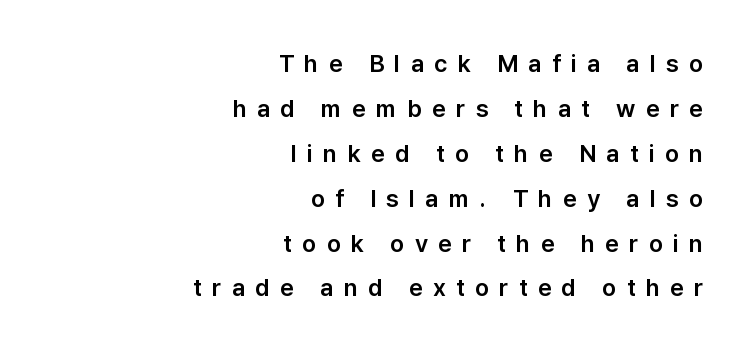
Q: Is the text italic (slanted)? A: No, it is upright.
Q: Is the text underlined? A: No.
Q: How is the paragraph aligned? A: Right-aligned.
Q: Is the spacing between letters normal or unusually wide? A: Unusually wide.
